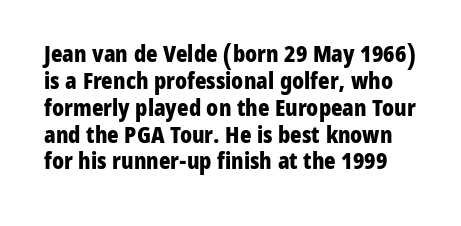
Strong, thick strokes mark this as bold type. Standard letterfit; no display-style spreading of the glyphs. The space directly below the letters is spotless. Every stem runs plumb, perpendicular to the baseline.
